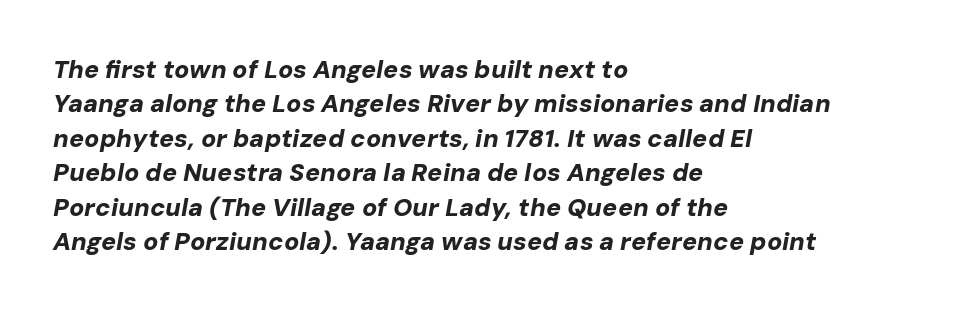
A typesetter would mark this as italic. Decoration check: the copy has no underline. You could call the tracking neutral — neither tight nor loose. Heavy-handed strokes throughout: this text is bold. Does the leading feel generous? No, just average.
